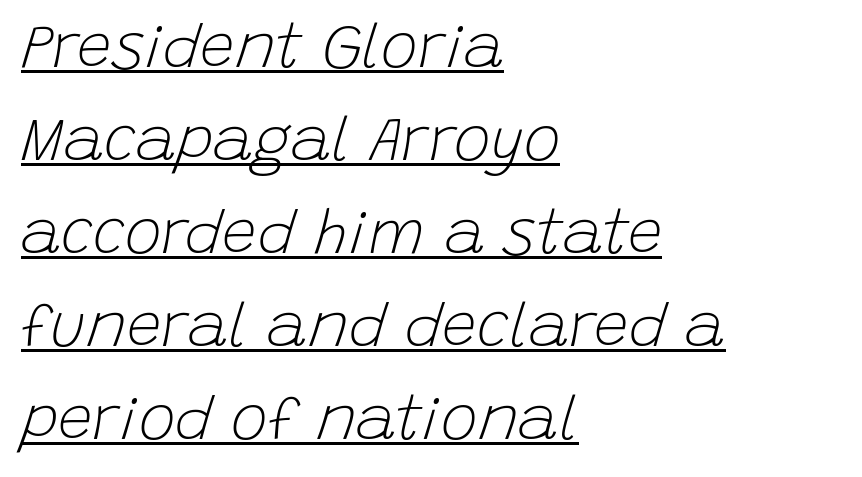
Q: Is the text bold? A: No.
Q: Is the text italic (slanted)? A: Yes, it leans right by about 15 degrees.
Q: Is the text underlined? A: Yes.
Q: How is the paragraph aligned? A: Left-aligned.
Q: Is the spacing between letters normal or unusually wide? A: Normal.
Q: Is the spacing between lines tight, normal or loose? A: Normal.
Q: Width (condensed, normal, or wide)? A: Normal.
Q: Stroke contrast? A: Low.
Q: x-height? A: Large.
Q: Monospaced? A: No.
